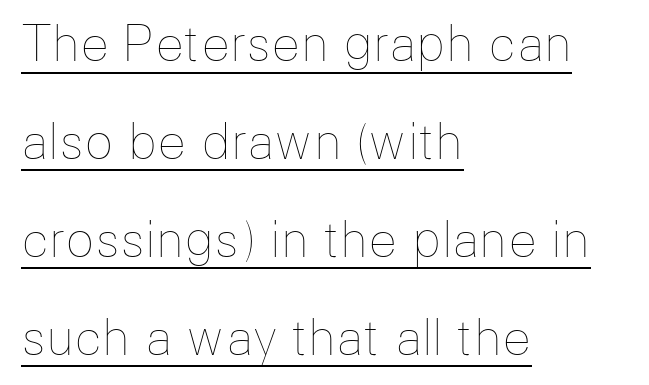
Q: Is the text bold? A: No.
Q: Is the text italic (slanted)? A: No, it is upright.
Q: Is the text underlined? A: Yes.
Q: How is the paragraph aligned? A: Left-aligned.
Q: Is the spacing between letters normal or unusually wide? A: Normal.
Q: Is the spacing between lines tight, normal or loose? A: Loose.
Q: Width (condensed, normal, or wide)? A: Normal.
Q: Stroke contrast? A: Low.
Q: x-height? A: Medium.
Q: Monospaced? A: No.
